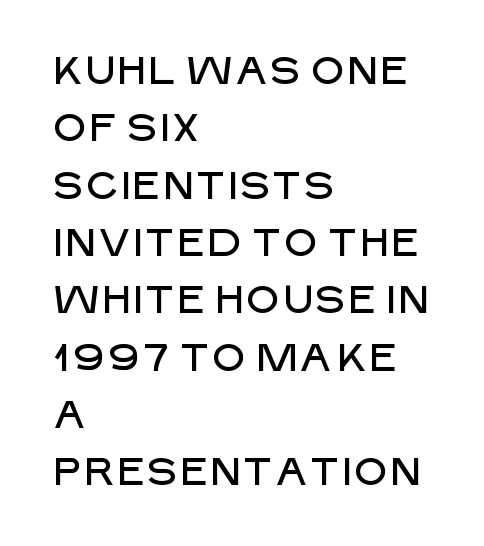
The image shows 39 px sans-serif type, upright; set left-aligned, normal line spacing (1.47x), normal letter spacing, not underlined; low stroke contrast and a large x-height.
